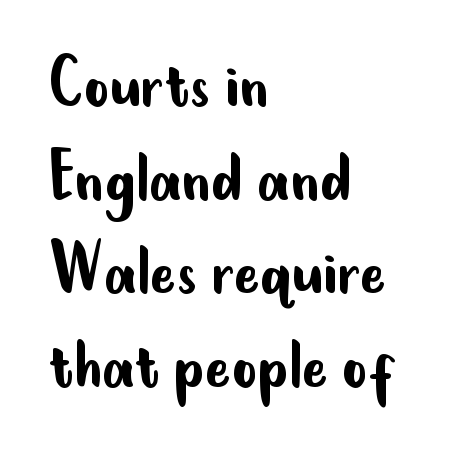
The image shows 78 px regular-weight, condensed sans-serif type, upright; set left-aligned, line spacing 1.2x, normal letter spacing, not underlined; low stroke contrast and a small x-height.
